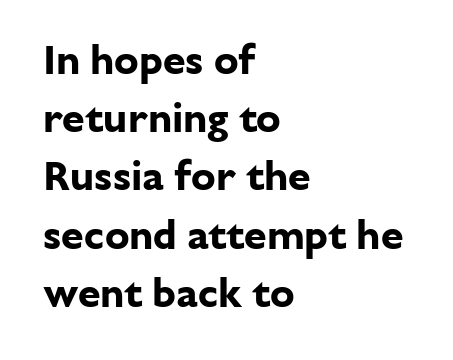
Q: Is the text bold? A: Yes.
Q: Is the text italic (slanted)? A: No, it is upright.
Q: Is the typeface a serif or a sans-serif typeface? A: Sans-serif.
Q: Is the text underlined? A: No.
Q: How is the paragraph aligned? A: Left-aligned.
Q: Is the spacing between letters normal or unusually wide? A: Normal.
Q: Is the spacing between lines tight, normal or loose? A: Normal.
Q: Width (condensed, normal, or wide)? A: Normal.
Q: Stroke contrast? A: Low.
Q: x-height? A: Medium.
Q: Monospaced? A: No.
